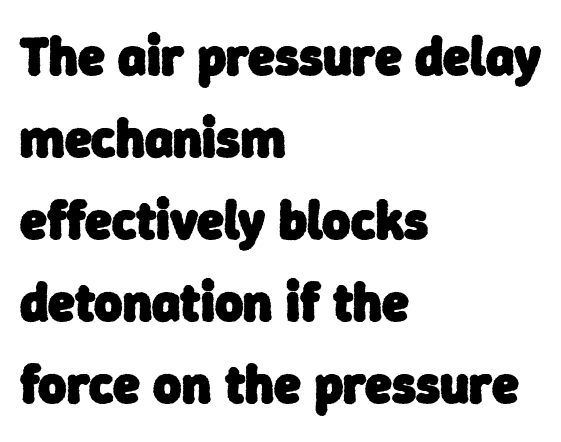
The image shows 54 px heavy sans-serif type; set left-aligned, normal line spacing (1.52x), normal letter spacing, not underlined; low stroke contrast and a medium x-height.
